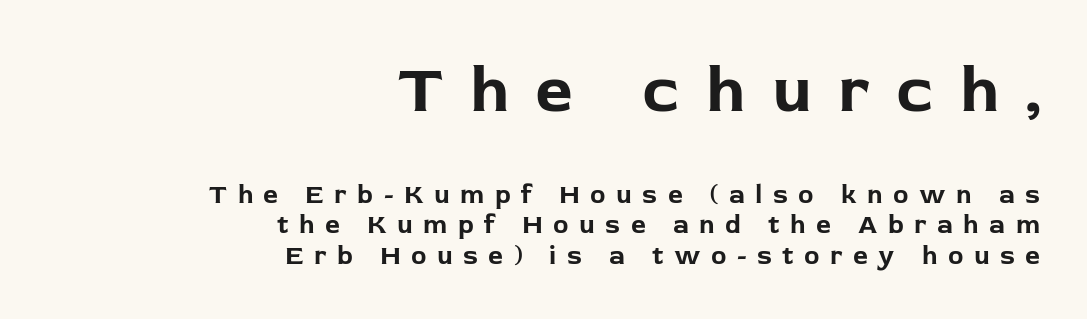
{"serif": "no", "italic": "no", "bold": "yes", "weight": "bold", "width": "normal", "stroke_contrast": "low", "x_height": "medium", "monospaced": "no", "underline": "no", "align": "right", "line_spacing_ratio": 1.18, "letter_spacing": "wide", "letter_spacing_em": 0.4, "larger_block": "first", "size_ratio": 2.54, "glyph_px": 66}
